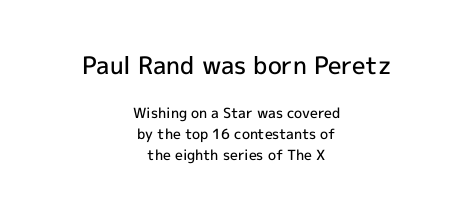
The compositor balanced each line on the midline. The space beneath each line is pristine and unruled. Students, observe: this is what conventionally led text looks like. The font is running at a semibold setting, under full bold. Is the lower block the larger one? No — the upper block carries the bigger type.
